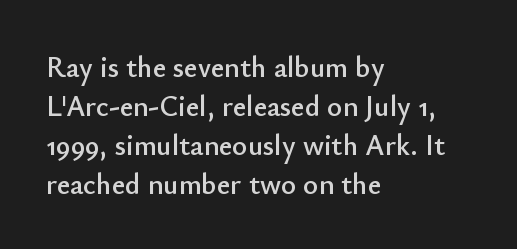
Tall strokes in this sample are plumb rather than angled. Alignment: flush left. What kind of face is this? One without serifs — a sans. Each row of text sits above clean, open space. Compared with typical paragraphs, the rows here are spaced about the same.
